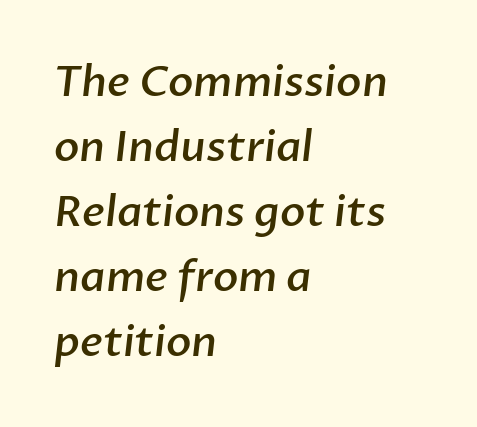
The foot of each line stays bare and open. The passage shown is typed in a proportional face where columns would drift. A bit beefed up — I'd call it semibold rather than bold. One glance says typical: line gaps are just what's usual. Nobody touched the tracking dial on this one. The font family rendered here belongs to the sans-serif group.
